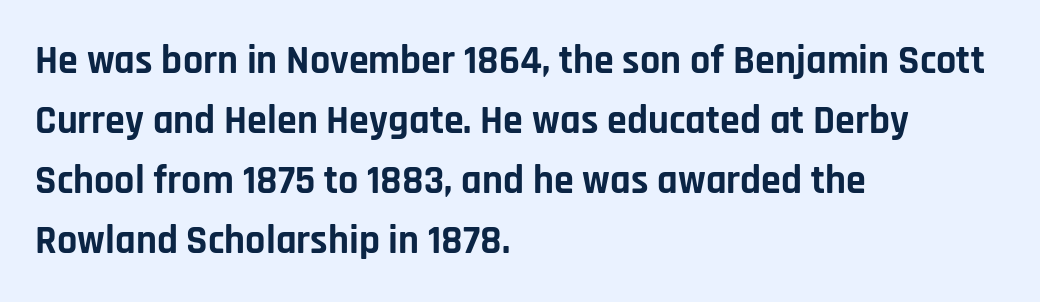
The image shows 40 px bold sans-serif type, upright; set left-aligned, normal line spacing (1.5x), normal letter spacing, not underlined; low stroke contrast and a large x-height.
